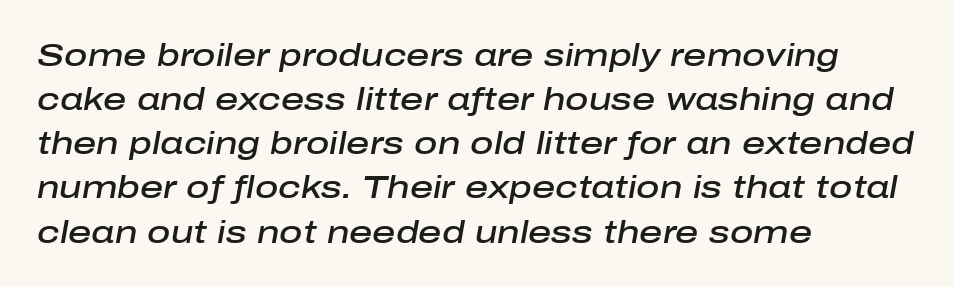
The passage shown is typed in a proportional face where columns would drift. Stroke thickness is moderately raised; the sample reads as semibold. Horizontal bands of white between lines are of average thickness. Does the copy run flush right? No — it runs flush left. The font's italic variant was chosen for this text.
